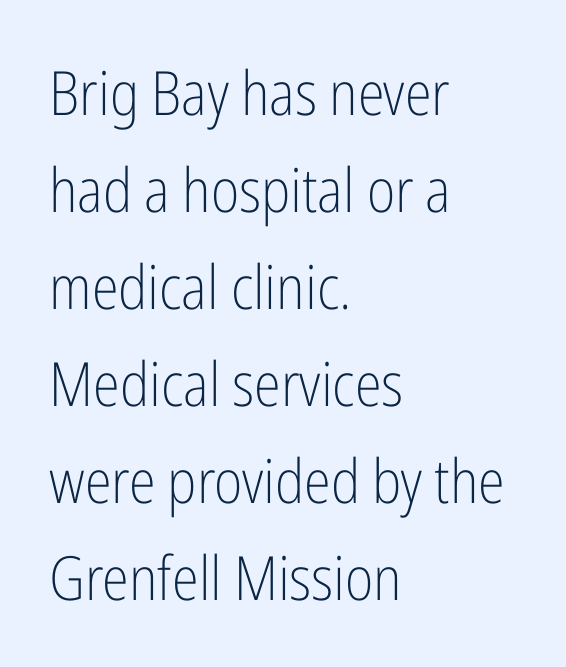
The image shows 61 px light, condensed sans-serif type, upright; set left-aligned, normal line spacing (1.59x), normal letter spacing, not underlined; low stroke contrast and a medium x-height.
